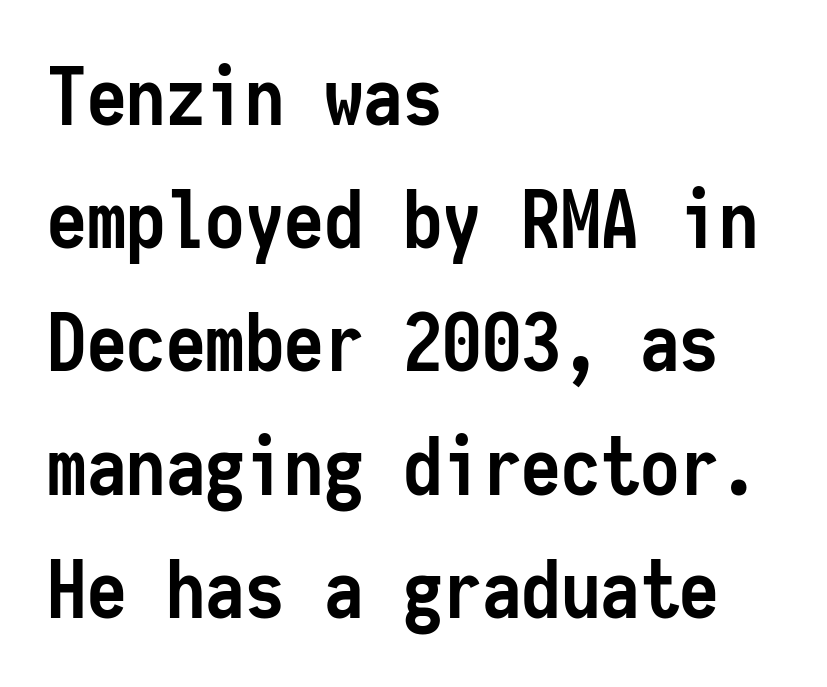
Q: Is the text bold? A: Yes.
Q: Is the text italic (slanted)? A: No, it is upright.
Q: Is the typeface a serif or a sans-serif typeface? A: Sans-serif.
Q: Is the text underlined? A: No.
Q: How is the paragraph aligned? A: Left-aligned.
Q: Is the spacing between letters normal or unusually wide? A: Normal.
Q: Is the spacing between lines tight, normal or loose? A: Normal.
Q: Width (condensed, normal, or wide)? A: Condensed.
Q: Stroke contrast? A: Low.
Q: x-height? A: Medium.
Q: Monospaced? A: Yes.
